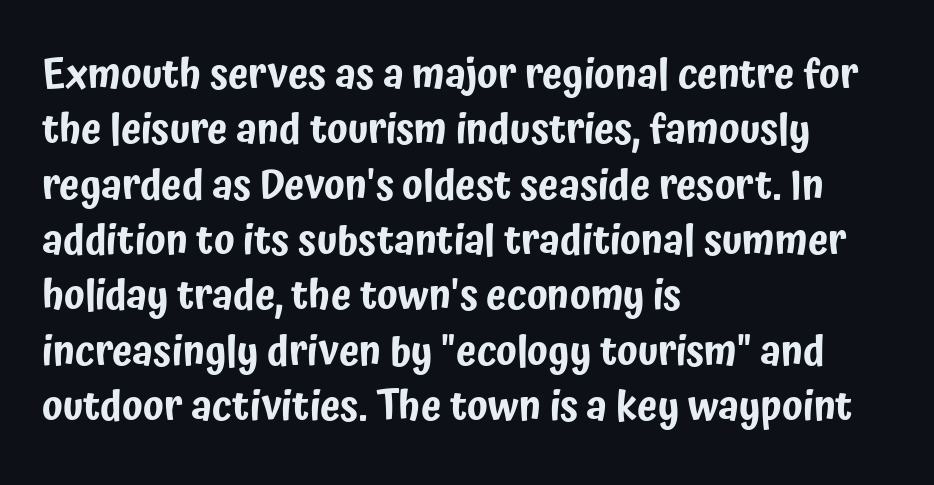
Notice how descenders clear the ascenders below comfortably — that's standard leading. This sample uses a sans-serif face. Where is the straight margin? On the left. Ascenders rise straight up at ninety degrees. Short note: letters normally spaced.
